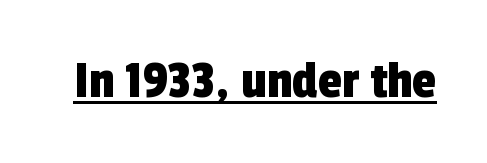
Q: Is the typeface a serif or a sans-serif typeface? A: Sans-serif.
Q: Is the text underlined? A: Yes.
Q: Is the spacing between letters normal or unusually wide? A: Normal.
Q: Width (condensed, normal, or wide)? A: Condensed.
Q: x-height? A: Medium.
Q: Monospaced? A: No.
